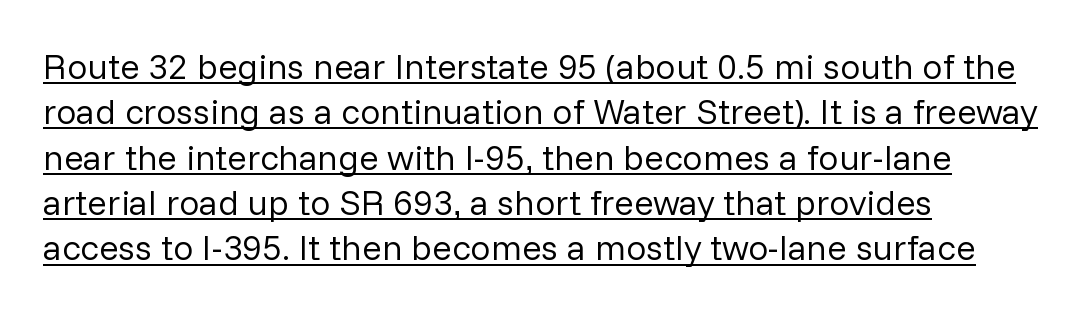
The space between consecutive lines is moderate. Does the copy run flush right? No — it runs flush left. Caption: lettering with a line underneath. The typesetting does not lean heavy: it is not bold. You could call the tracking neutral — neither tight nor loose.
